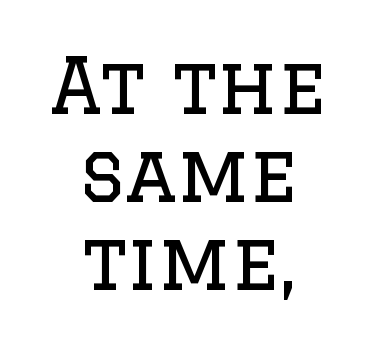
The line texture is even and compact thanks to regular tracking. Weight: in the light-to-regular range. How would I describe the line gaps? Narrow and economical. You could not count columns in this text — the font is proportionally spaced. Is there any slant? The stems are plumb. Which margin do the lines hug? Neither — every line sits in the middle.
